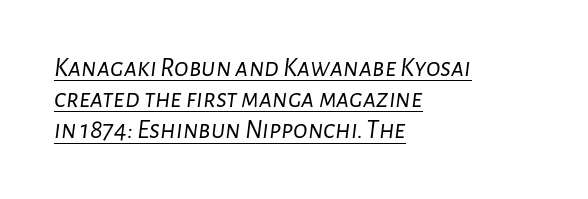
Q: Is the text bold? A: No.
Q: Is the text italic (slanted)? A: Yes, it leans right by about 7 degrees.
Q: Is the text underlined? A: Yes.
Q: How is the paragraph aligned? A: Left-aligned.
Q: Is the spacing between letters normal or unusually wide? A: Normal.
Q: Is the spacing between lines tight, normal or loose? A: Tight.
